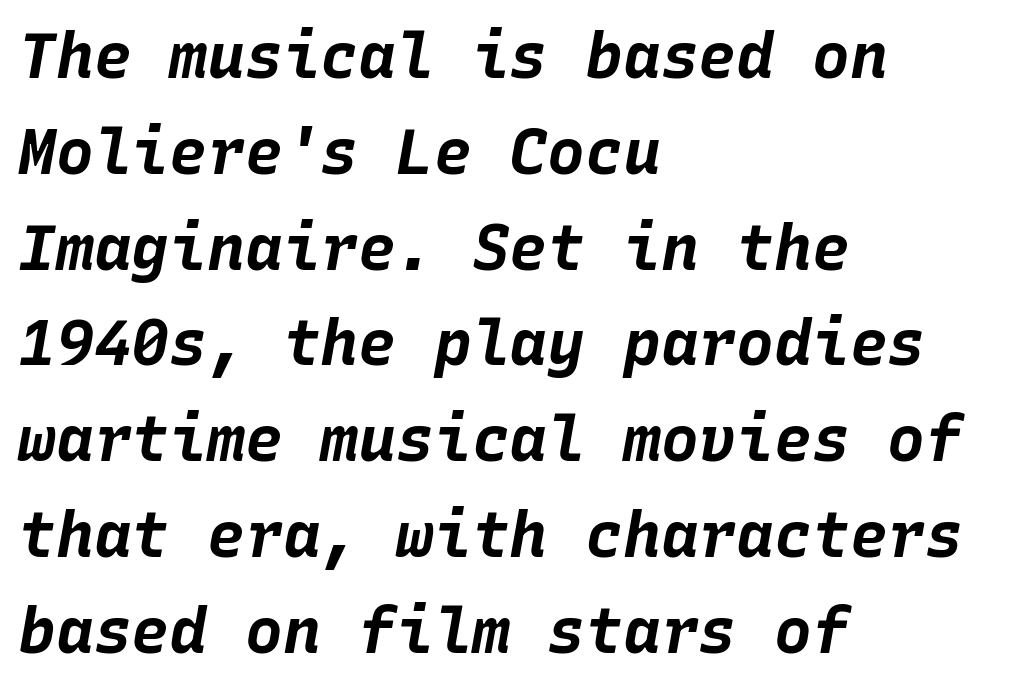
{"italic": "yes", "lean": "right", "slant_degrees": 10, "bold": "yes", "weight": "bold", "width": "normal", "stroke_contrast": "low", "x_height": "large", "monospaced": "yes", "underline": "no", "align": "left", "line_spacing": "normal", "line_spacing_ratio": 1.52, "letter_spacing": "normal", "letter_spacing_em": 0.0, "glyph_px": 63}
